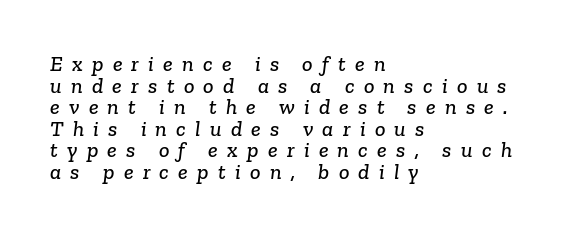
Baseline-to-baseline distance is barely more than the letter height. Left-aligned paragraph, ragged on the right. The glyphs are unaccompanied by any horizontal stroke below them. The passage shown has open, widely tracked lettering throughout.
